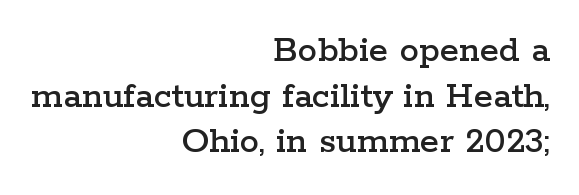
The image shows 39 px wide serif type, upright; set right-aligned, line spacing 1.17x, normal letter spacing, not underlined; low stroke contrast and a medium x-height.
